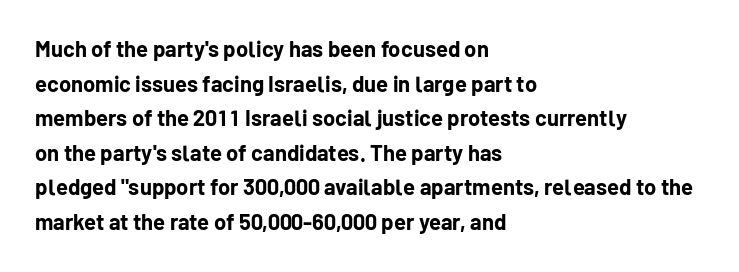
{"italic": "no", "bold": "yes", "underline": "no", "align": "left", "line_spacing": "normal", "line_spacing_ratio": 1.57, "letter_spacing": "normal", "letter_spacing_em": 0.0, "glyph_px": 22}
